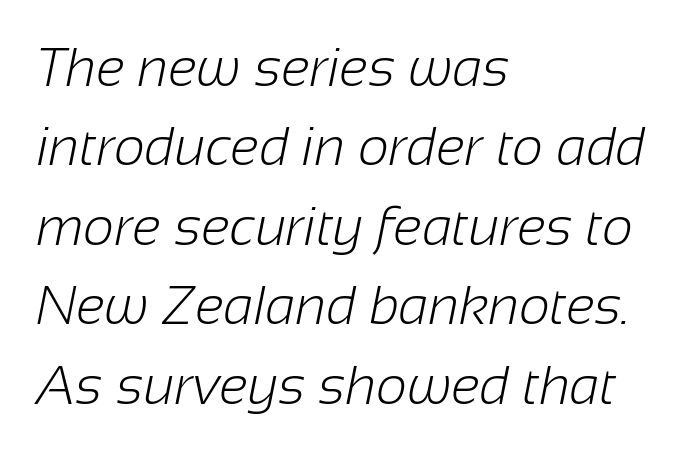
{"serif": "no", "bold": "no", "weight": "light", "width": "normal", "stroke_contrast": "low", "x_height": "medium", "monospaced": "no", "underline": "no", "align": "left", "line_spacing": "normal", "line_spacing_ratio": 1.47, "letter_spacing": "normal", "letter_spacing_em": 0.0, "glyph_px": 54}
